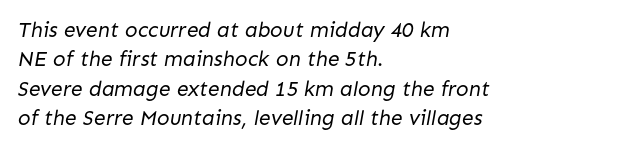
In terms of letterspacing, this is plain default setting. Just letters on the line, the space beneath them empty. Layout note: lines flush left. Stroke mass is kept to a normal reading level or below. The vertical gap from one line to the next is medium.
